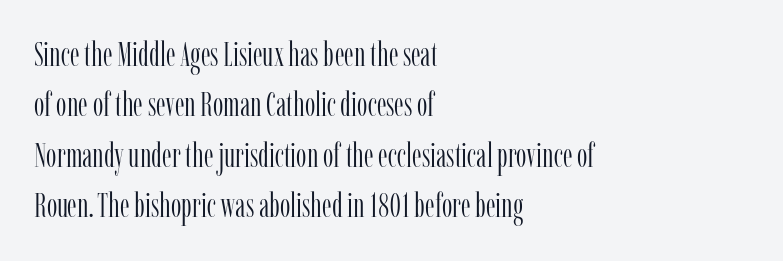
{"serif": "yes", "italic": "no", "bold": "no", "weight": "light", "width": "condensed", "stroke_contrast": "low", "x_height": "medium", "monospaced": "no", "underline": "no", "align": "left", "line_spacing": "normal", "line_spacing_ratio": 1.53, "letter_spacing": "normal", "letter_spacing_em": 0.0, "glyph_px": 33}
